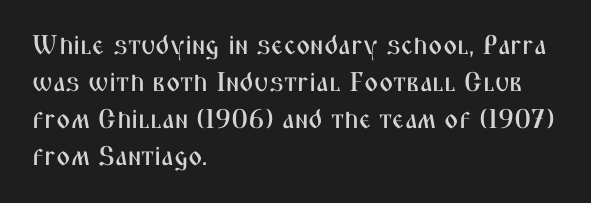
A typesetter would call this zero additional tracking. Notice how descenders clear the ascenders below comfortably — that's standard leading. Ordinary non-slanted type is in use. Letters rest on an invisible, unmarked baseline.
